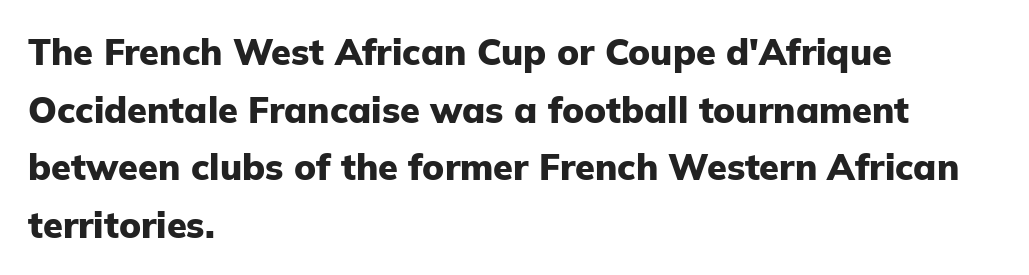
Q: Is the text bold? A: Yes.
Q: Is the text italic (slanted)? A: No, it is upright.
Q: Is the typeface a serif or a sans-serif typeface? A: Sans-serif.
Q: Is the text underlined? A: No.
Q: How is the paragraph aligned? A: Left-aligned.
Q: Is the spacing between letters normal or unusually wide? A: Normal.
Q: Is the spacing between lines tight, normal or loose? A: Normal.
Q: Width (condensed, normal, or wide)? A: Normal.
Q: Stroke contrast? A: Low.
Q: x-height? A: Medium.
Q: Monospaced? A: No.
